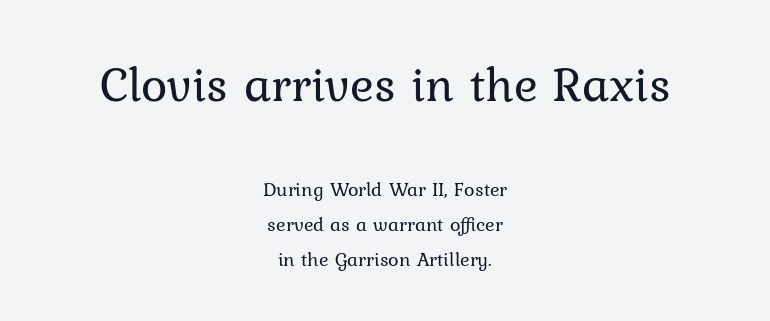
The image shows 50 px regular-weight serif type, upright; set centered, line spacing 1.76x, normal letter spacing, not underlined; the first (top) block is 2.5x larger; low stroke contrast and a medium x-height.
